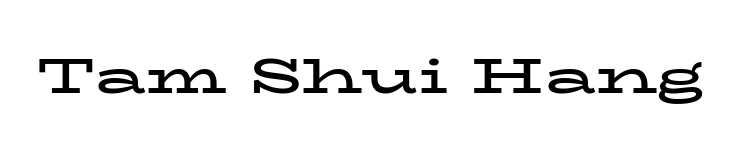
A dark, heavy texture on the line: the type is bold. Every character sits straight up, as roman type does. Glance below the letters and you will spot only blank space. Does extra space separate the letters? No, they use regular spacing. Character widths vary here, with narrow letters taking less room than wide ones.
